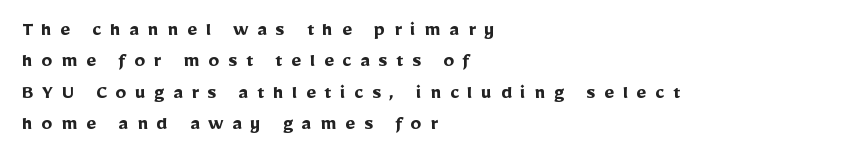
{"italic": "no", "bold": "yes", "underline": "no", "align": "left", "line_spacing": "normal", "line_spacing_ratio": 1.43, "letter_spacing": "wide", "letter_spacing_em": 0.39, "glyph_px": 22}
